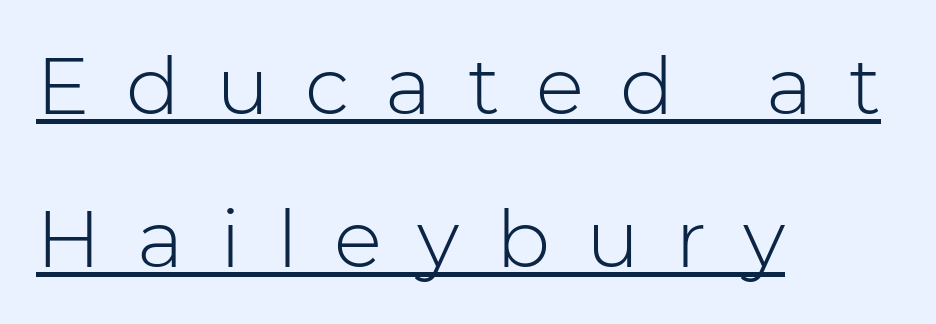
{"serif": "no", "italic": "no", "bold": "no", "weight": "light", "width": "normal", "stroke_contrast": "low", "x_height": "medium", "monospaced": "no", "underline": "yes", "align": "left", "line_spacing": "loose", "line_spacing_ratio": 1.91, "letter_spacing": "wide", "letter_spacing_em": 0.45, "glyph_px": 80}
